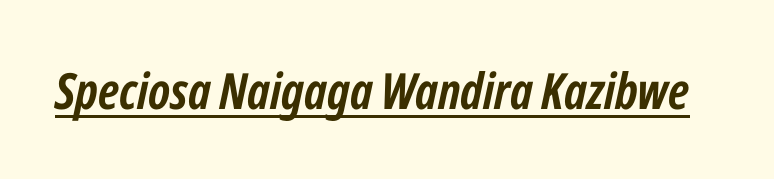
Character widths vary here, with narrow letters taking less room than wide ones. The whole block is typeset with a tilt. Notice how a bar underscores the lettering throughout. Its strokes are broad and dark, the hallmark of bold type. These lines keep a tight, regular rhythm from letter to letter.
